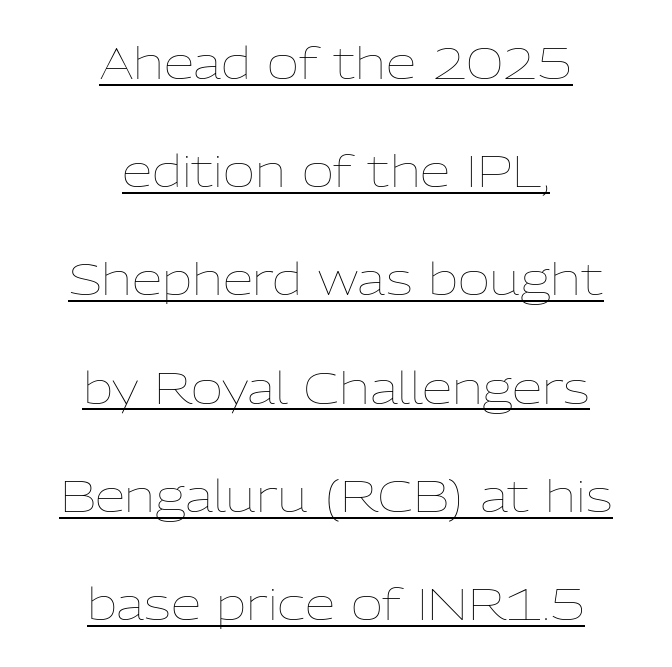
{"italic": "no", "bold": "no", "weight": "thin", "width": "normal", "stroke_contrast": "low", "x_height": "medium", "monospaced": "no", "underline": "yes", "align": "center", "line_spacing": "loose", "line_spacing_ratio": 2.46, "letter_spacing": "normal", "letter_spacing_em": 0.0, "glyph_px": 44}
